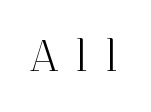
Q: Is the text bold? A: No.
Q: Is the text italic (slanted)? A: No, it is upright.
Q: Is the typeface a serif or a sans-serif typeface? A: Serif.
Q: Is the text underlined? A: No.
Q: Is the spacing between letters normal or unusually wide? A: Unusually wide.
Q: Width (condensed, normal, or wide)? A: Normal.
Q: Stroke contrast? A: Medium.
Q: x-height? A: Medium.
Q: Monospaced? A: No.
